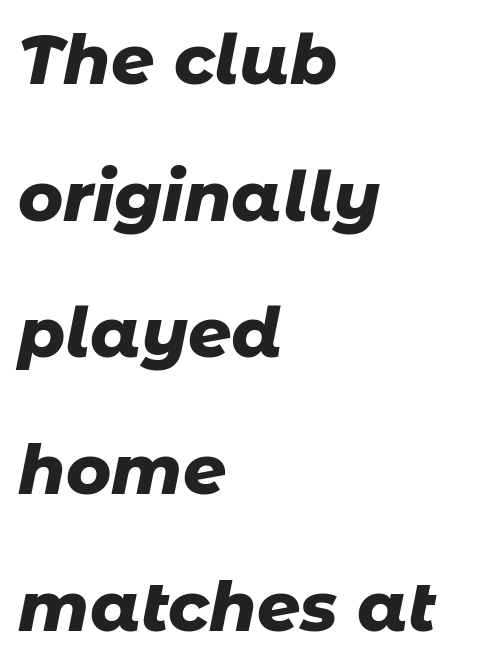
You could call the tracking neutral — neither tight nor loose. Do the characters align in a grid? No, the font is proportional. Underlining? Definitely not there. Vertically, the passage feels expansive, rows floating well apart.
